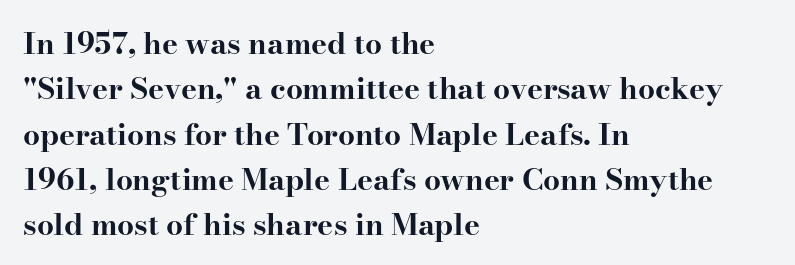
The lettering stays uniformly vertical, giving the passage a roman look. Decoration check: the copy has no underline. This rendering leaves character spacing at its baseline value. Caption: multi-line text, flush left, ragged right. These words are printed bold, with thick strokes throughout.
